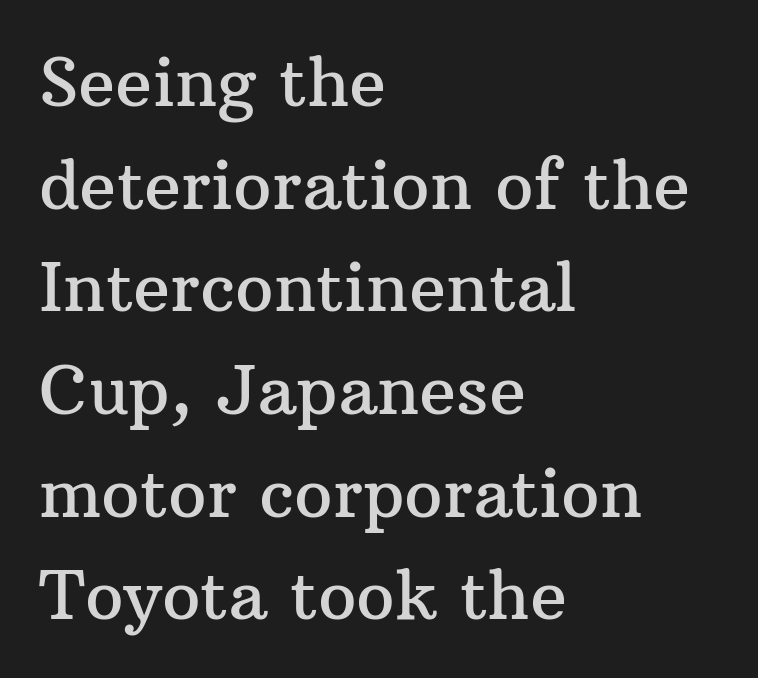
The image shows 68 px serif type, upright; set left-aligned, normal line spacing (1.51x), normal letter spacing, not underlined; medium stroke contrast and a medium x-height.
